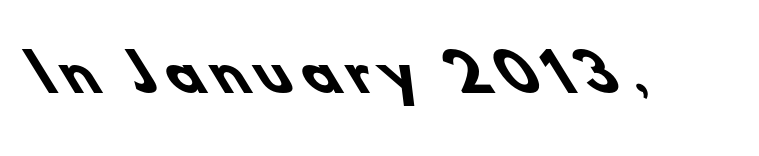
{"serif": "no", "bold": "yes", "weight": "heavy", "width": "normal", "stroke_contrast": "low", "x_height": "small", "monospaced": "no", "underline": "no", "letter_spacing": "wide", "letter_spacing_em": 0.2, "glyph_px": 51}
